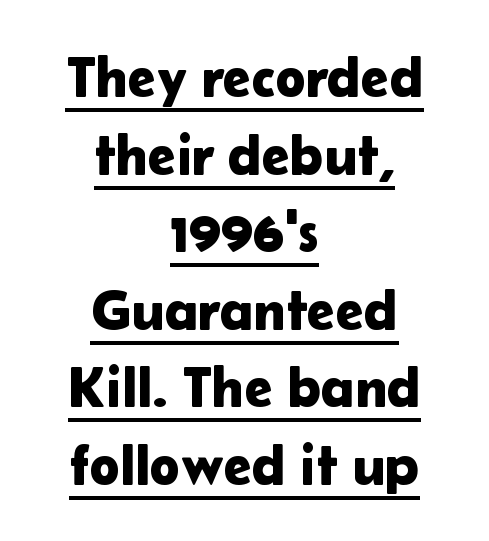
{"serif": "no", "italic": "no", "width": "normal", "stroke_contrast": "low", "x_height": "medium", "monospaced": "no", "underline": "yes", "align": "center", "line_spacing": "normal", "line_spacing_ratio": 1.36, "letter_spacing": "normal", "letter_spacing_em": 0.0, "glyph_px": 57}
